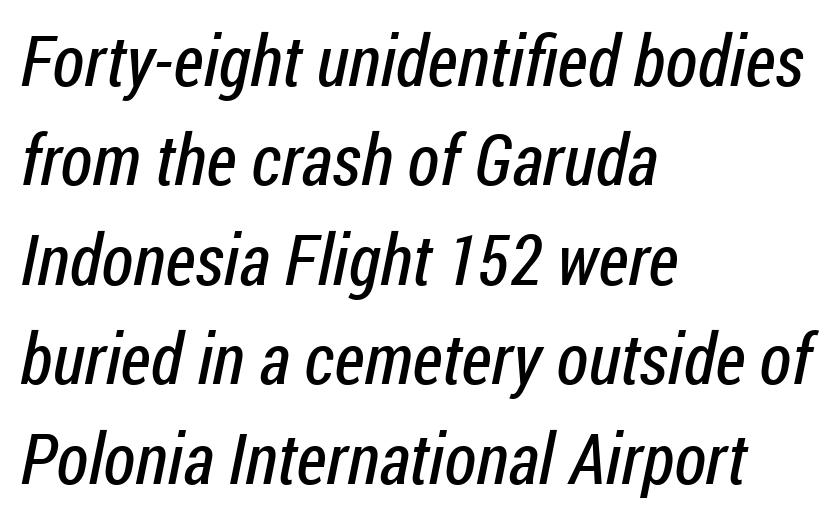
The image shows 71 px regular-weight, condensed sans-serif type; set left-aligned, normal line spacing (1.4x), normal letter spacing, not underlined; low stroke contrast and a medium x-height.
